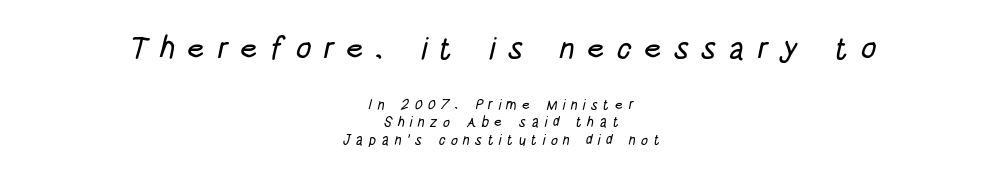
Q: Is the typeface a serif or a sans-serif typeface? A: Sans-serif.
Q: Is the text underlined? A: No.
Q: How is the paragraph aligned? A: Centered.
Q: Is the spacing between letters normal or unusually wide? A: Unusually wide.
Q: Is the spacing between lines tight, normal or loose? A: Normal.
Q: Which block of text is set in a larger size, the first (top) or the second (bottom)? A: The first (top) one.
Q: Width (condensed, normal, or wide)? A: Condensed.
Q: Stroke contrast? A: Low.
Q: x-height? A: Large.
Q: Monospaced? A: No.
